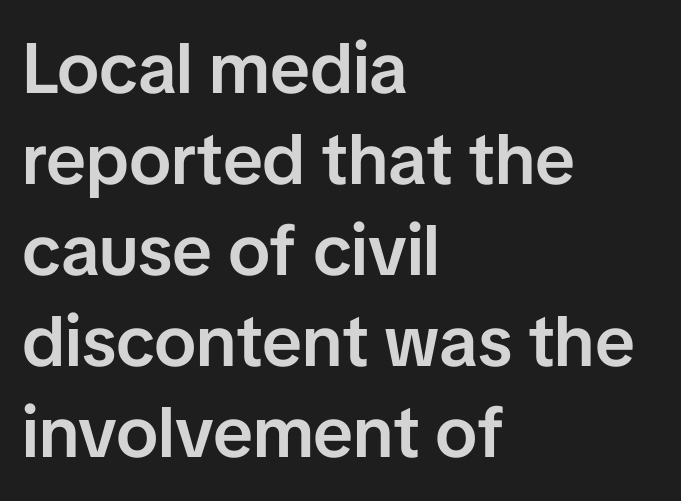
Beneath every word, the page is bare. The face used here is rendered with its standard letterfit. Italic: no, the glyphs are upright roman. Nope, no serifs anywhere on these letters. Compared with typical paragraphs, the rows here are spaced about the same.
